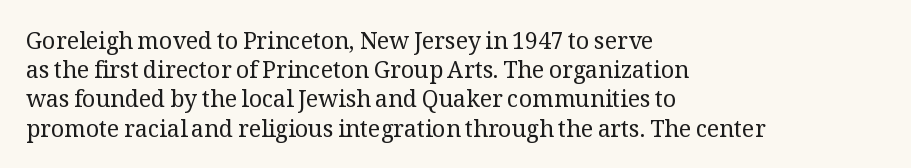
Q: Is the text bold? A: No.
Q: Is the text italic (slanted)? A: No, it is upright.
Q: Is the text underlined? A: No.
Q: How is the paragraph aligned? A: Left-aligned.
Q: Is the spacing between letters normal or unusually wide? A: Normal.
Q: Is the spacing between lines tight, normal or loose? A: Normal.
